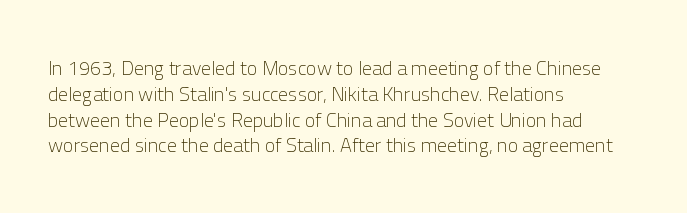
Q: Is the text bold? A: No.
Q: Is the text italic (slanted)? A: No, it is upright.
Q: Is the text underlined? A: No.
Q: How is the paragraph aligned? A: Left-aligned.
Q: Is the spacing between letters normal or unusually wide? A: Normal.
Q: Is the spacing between lines tight, normal or loose? A: Normal.
